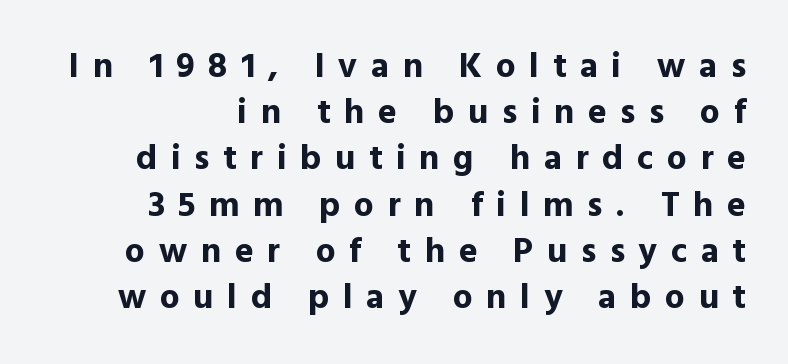
Q: Is the text bold? A: Yes.
Q: Is the text italic (slanted)? A: No, it is upright.
Q: Is the typeface a serif or a sans-serif typeface? A: Sans-serif.
Q: Is the text underlined? A: No.
Q: Is the spacing between letters normal or unusually wide? A: Unusually wide.
Q: Is the spacing between lines tight, normal or loose? A: Normal.
Q: Width (condensed, normal, or wide)? A: Normal.
Q: x-height? A: Medium.
Q: Monospaced? A: No.
